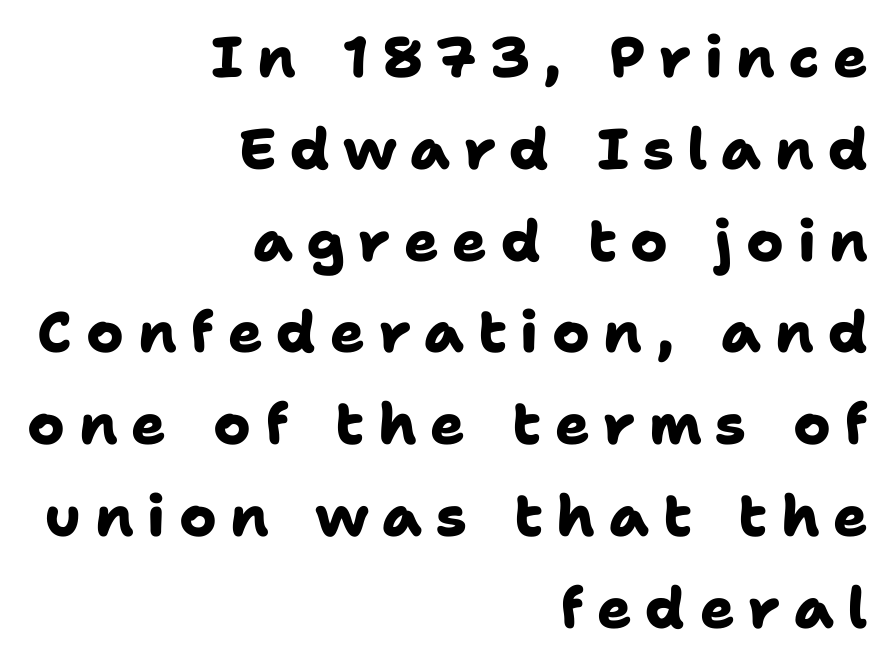
{"serif": "no", "bold": "yes", "weight": "heavy", "width": "normal", "stroke_contrast": "low", "x_height": "medium", "monospaced": "no", "underline": "no", "align": "right", "line_spacing": "normal", "line_spacing_ratio": 1.61, "letter_spacing": "wide", "letter_spacing_em": 0.24, "glyph_px": 57}
